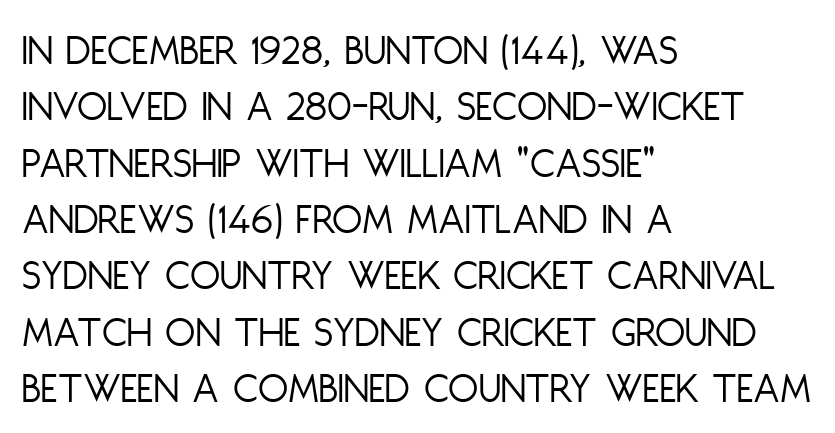
Leading matches the norm, producing a regular column. Letterform terminals end flat and unadorned throughout the passage. Descenders hang freely into open space. Varying glyph widths throughout — classic text-font behaviour. A student would call this left alignment; a typographer would say flush left, rag right. Stem width sits at or under what a default text font uses.
